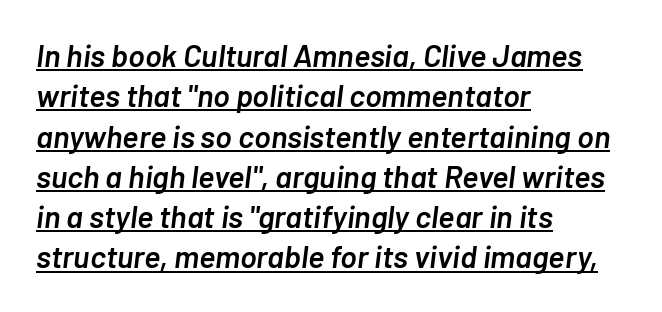
{"italic": "yes", "lean": "right", "slant_degrees": 7, "bold": "semi", "weight": "semibold", "width": "normal", "stroke_contrast": "low", "x_height": "medium", "monospaced": "no", "underline": "yes", "align": "left", "line_spacing": "normal", "line_spacing_ratio": 1.3, "letter_spacing": "normal", "letter_spacing_em": 0.0, "glyph_px": 31}
